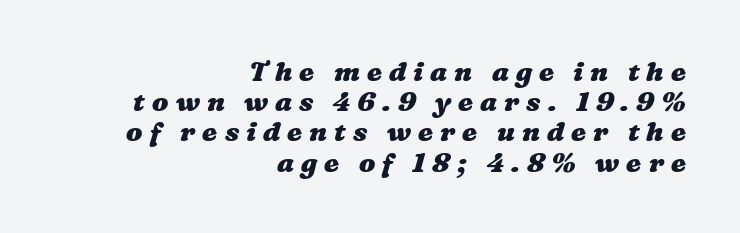
The image shows 27 px bold type; set right-aligned, tight line spacing (1.12x), unusually wide letter spacing (+0.26 em), not underlined.
